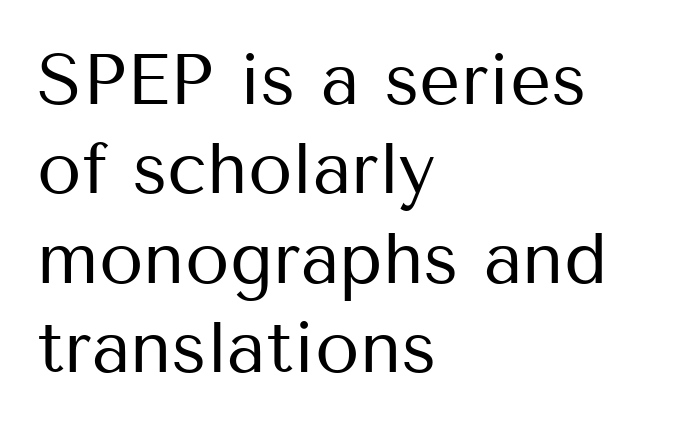
The cut favours lightness, reaching ordinary text weight at its darkest. Is this a fixed-width face? No — the glyphs have proportional, varying widths. Nope, not italic — everything's standing straight. Letters rest on an invisible, unmarked baseline. The text block is weighted toward the left margin, trailing off unevenly rightward. Each letter's strokes conclude bluntly, with no projecting serifs.
